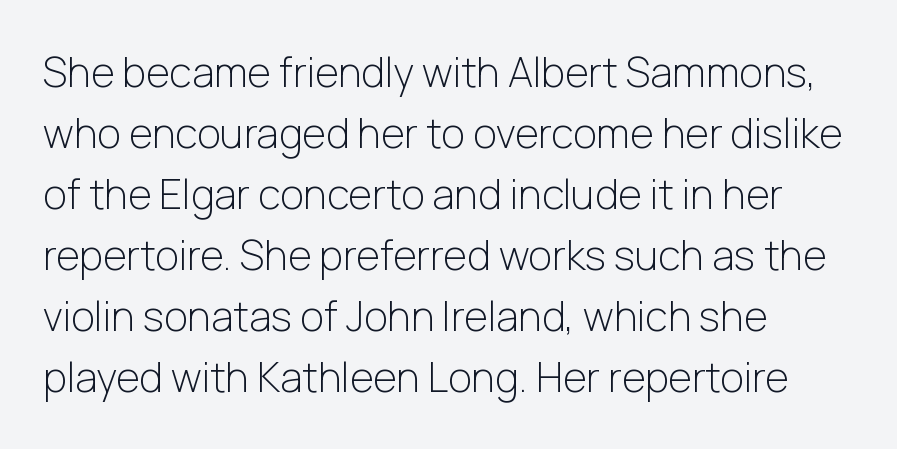
{"serif": "no", "italic": "no", "bold": "no", "weight": "light", "width": "normal", "stroke_contrast": "low", "x_height": "medium", "monospaced": "no", "underline": "no", "align": "left", "line_spacing": "normal", "line_spacing_ratio": 1.49, "letter_spacing": "normal", "letter_spacing_em": 0.0, "glyph_px": 41}
